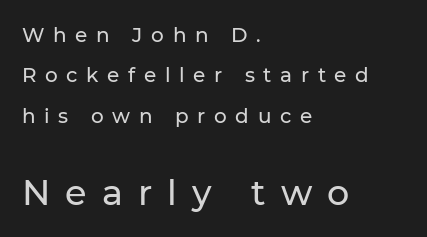
The image shows 35 px sans-serif type, upright; set left-aligned, loose line spacing (2.02x), unusually wide letter spacing (+0.43 em), not underlined; the second (bottom) block is 1.75x larger; low stroke contrast and a medium x-height.
